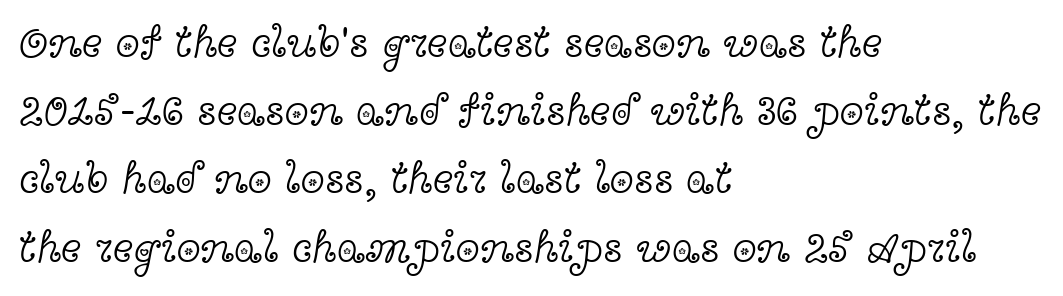
Q: Is the text bold? A: No.
Q: Is the text italic (slanted)? A: Yes.
Q: Is the typeface a serif or a sans-serif typeface? A: Serif.
Q: Is the text underlined? A: No.
Q: How is the paragraph aligned? A: Left-aligned.
Q: Is the spacing between letters normal or unusually wide? A: Normal.
Q: Is the spacing between lines tight, normal or loose? A: Normal.
Q: Width (condensed, normal, or wide)? A: Wide.
Q: x-height? A: Medium.
Q: Monospaced? A: No.
